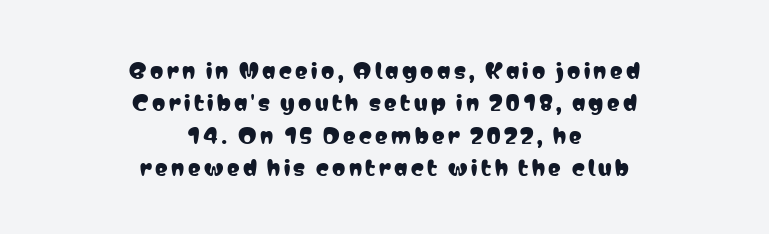
Is there any slant? The stems are plumb. Words float on clear page, feet unadorned. A student would call this center alignment; a typographer would say set centered. If you measured baseline to baseline, you'd find a middling distance.
